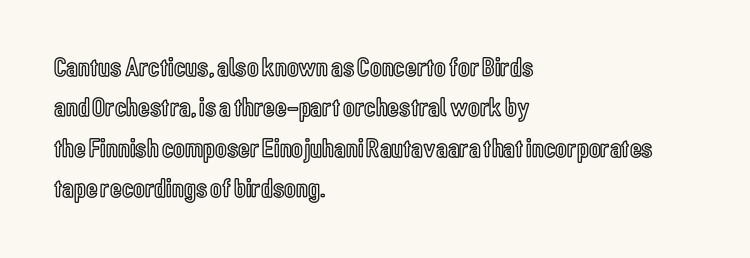
No italicization has been applied; the sample stays upright. This block has exactly the height ordinary leading produces. Students, note that the glyphs here touch the page at normal intervals. Typeset ragged right — the left edge is the straight one.
